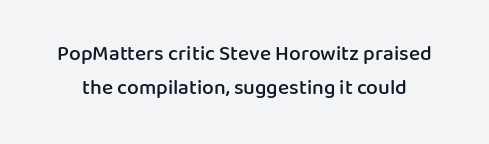
Here the glyphs are tracked normally, forming tight word shapes. As a designer I'd log this as weight 600, semibold. The specimen reads as upright at a glance. The passage shown stacks its lines at a standard gap. Descenders are the only things crossing below the line.
